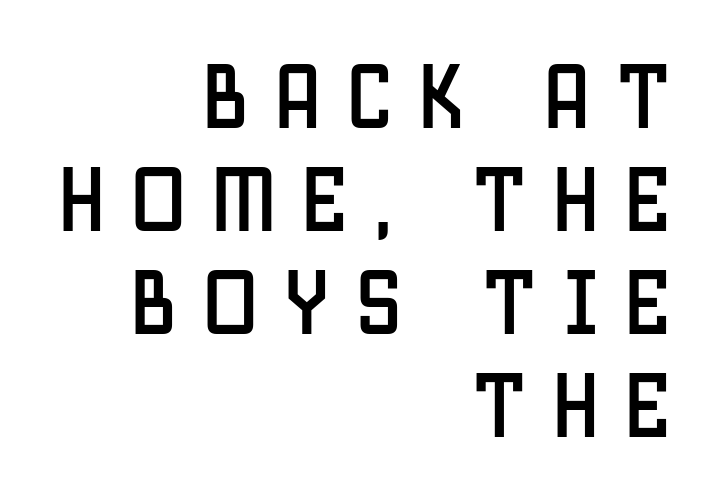
Q: Is the text italic (slanted)? A: No, it is upright.
Q: Is the typeface a serif or a sans-serif typeface? A: Sans-serif.
Q: Is the text underlined? A: No.
Q: How is the paragraph aligned? A: Right-aligned.
Q: Is the spacing between letters normal or unusually wide? A: Unusually wide.
Q: Is the spacing between lines tight, normal or loose? A: Normal.
Q: Width (condensed, normal, or wide)? A: Condensed.
Q: Stroke contrast? A: Low.
Q: x-height? A: Large.
Q: Monospaced? A: No.
